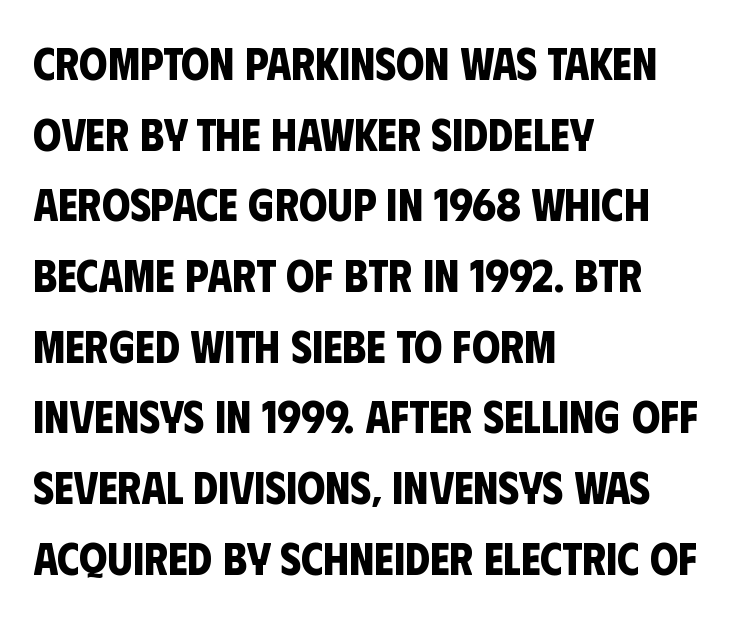
Q: Is the text bold? A: Yes.
Q: Is the typeface a serif or a sans-serif typeface? A: Sans-serif.
Q: Is the text underlined? A: No.
Q: How is the paragraph aligned? A: Left-aligned.
Q: Is the spacing between letters normal or unusually wide? A: Normal.
Q: Is the spacing between lines tight, normal or loose? A: Normal.
Q: Width (condensed, normal, or wide)? A: Condensed.
Q: Stroke contrast? A: Low.
Q: x-height? A: Large.
Q: Monospaced? A: No.
